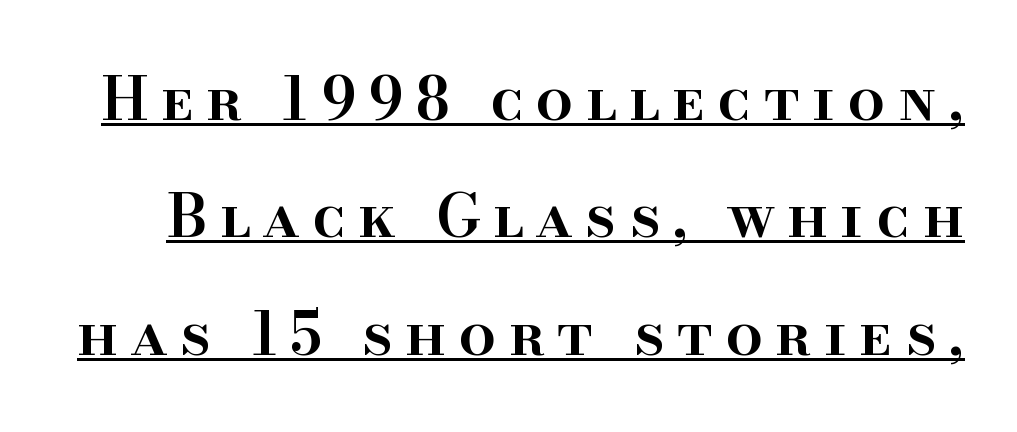
The strokes are fattened partway — semibold, not bold. Rows of type keep a wide berth in the vertical direction. Glyph-to-glyph distance is far greater than everyday printed text. The font family rendered here belongs to the serif group.
